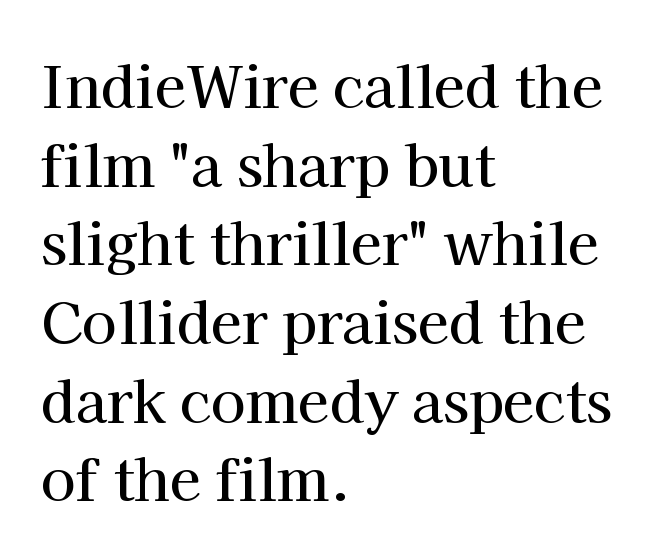
Q: Is the text italic (slanted)? A: No, it is upright.
Q: Is the typeface a serif or a sans-serif typeface? A: Serif.
Q: Is the text underlined? A: No.
Q: How is the paragraph aligned? A: Left-aligned.
Q: Is the spacing between letters normal or unusually wide? A: Normal.
Q: Is the spacing between lines tight, normal or loose? A: Normal.
Q: Width (condensed, normal, or wide)? A: Normal.
Q: Stroke contrast? A: High.
Q: x-height? A: Medium.
Q: Monospaced? A: No.
